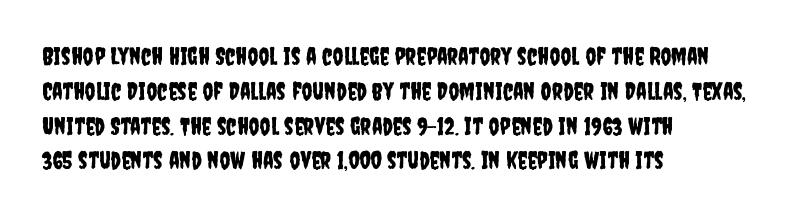
{"italic": "no", "underline": "no", "align": "left", "line_spacing": "normal", "line_spacing_ratio": 1.45, "letter_spacing": "normal", "letter_spacing_em": 0.0, "glyph_px": 24}
